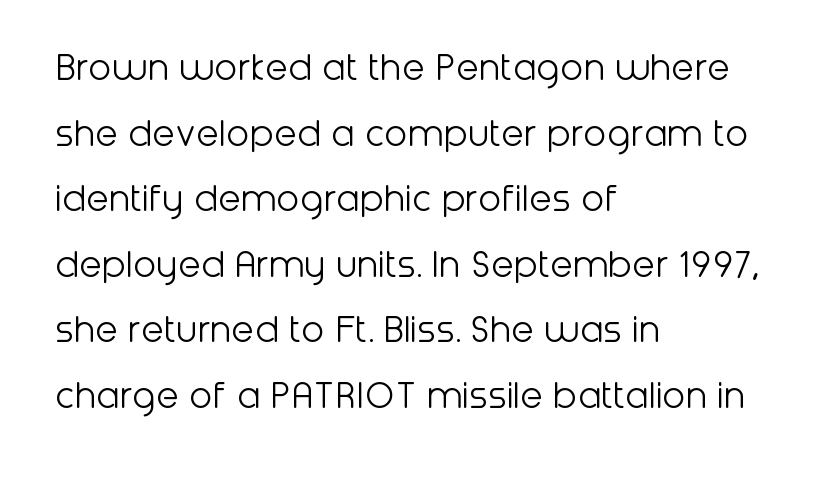
{"serif": "no", "italic": "no", "bold": "no", "weight": "light", "width": "normal", "stroke_contrast": "low", "x_height": "medium", "monospaced": "no", "underline": "no", "align": "left", "line_spacing": "normal", "line_spacing_ratio": 1.56, "letter_spacing": "normal", "letter_spacing_em": 0.0, "glyph_px": 42}
